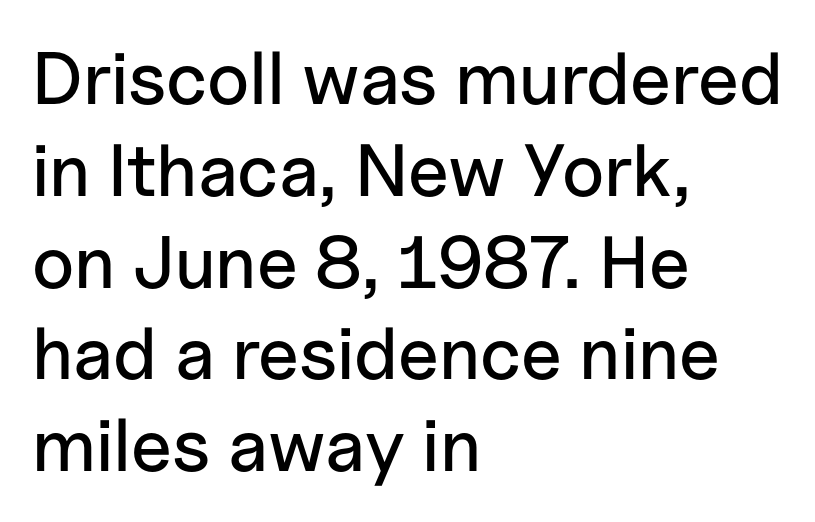
Q: Is the text italic (slanted)? A: No, it is upright.
Q: Is the typeface a serif or a sans-serif typeface? A: Sans-serif.
Q: Is the text underlined? A: No.
Q: How is the paragraph aligned? A: Left-aligned.
Q: Is the spacing between letters normal or unusually wide? A: Normal.
Q: Width (condensed, normal, or wide)? A: Normal.
Q: Stroke contrast? A: Low.
Q: x-height? A: Medium.
Q: Monospaced? A: No.
